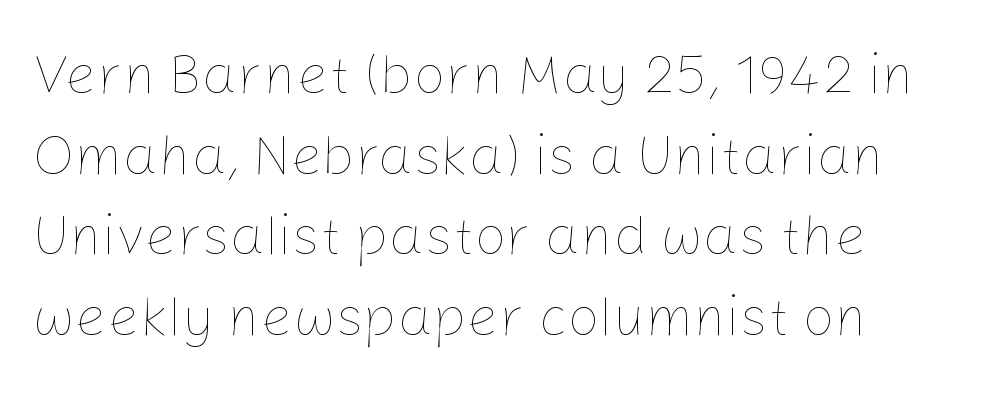
{"italic": "no", "bold": "no", "weight": "thin", "width": "normal", "stroke_contrast": "low", "x_height": "medium", "monospaced": "no", "underline": "no", "line_spacing": "normal", "line_spacing_ratio": 1.44, "letter_spacing": "normal", "letter_spacing_em": 0.0, "glyph_px": 56}
